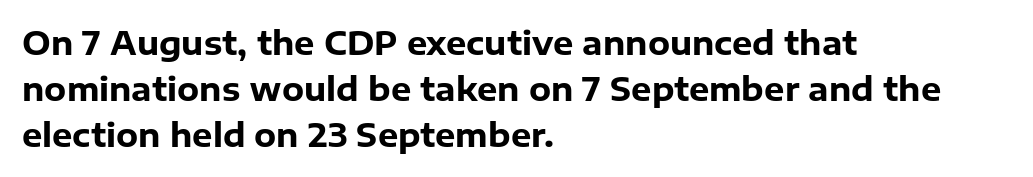
The image shows 32 px heavy sans-serif type, upright; set left-aligned, normal line spacing (1.43x), normal letter spacing, not underlined; low stroke contrast and a medium x-height.
